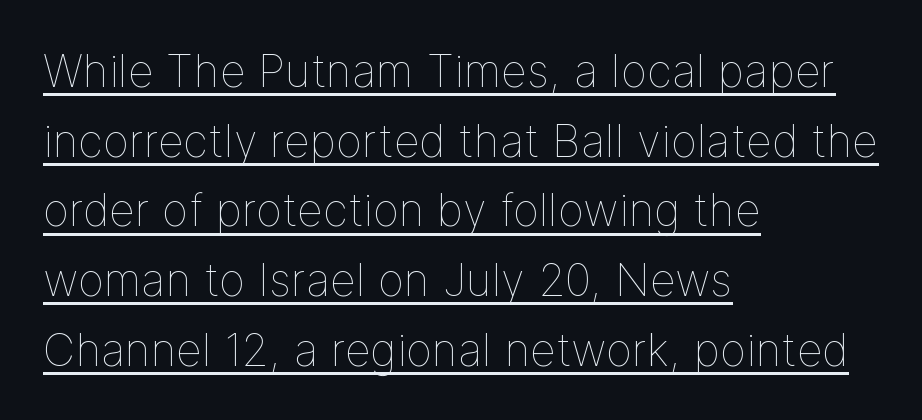
{"italic": "no", "bold": "no", "weight": "thin", "width": "normal", "stroke_contrast": "low", "x_height": "medium", "monospaced": "no", "underline": "yes", "align": "left", "line_spacing": "normal", "line_spacing_ratio": 1.55, "letter_spacing": "normal", "letter_spacing_em": 0.0, "glyph_px": 45}
